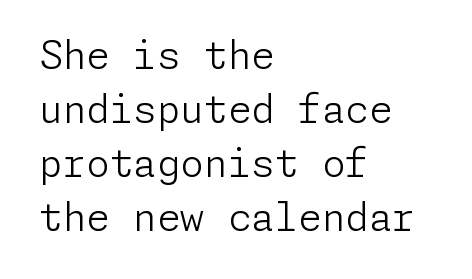
Posture: vertical. The compositor pushed each line to the left boundary. Font category for this specimen: sans-serif. Weight: in the light-to-regular range.
